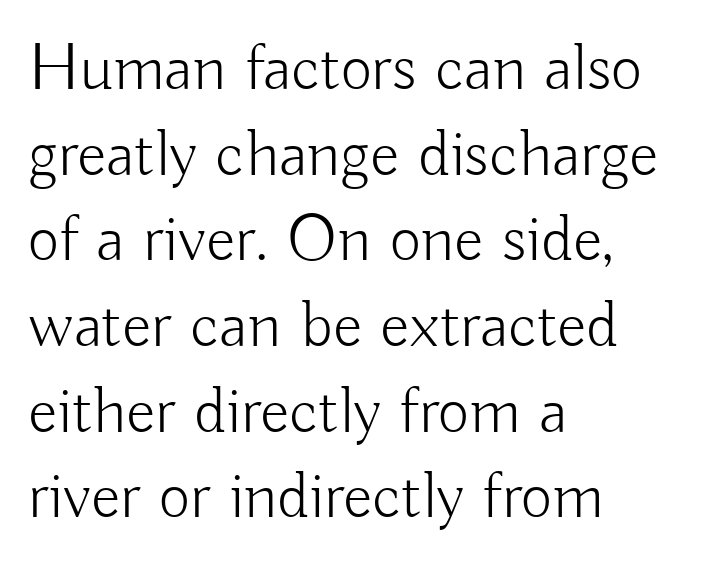
The image shows 68 px light sans-serif type, upright; set left-aligned, normal line spacing (1.26x), normal letter spacing, not underlined; low stroke contrast and a small x-height.
